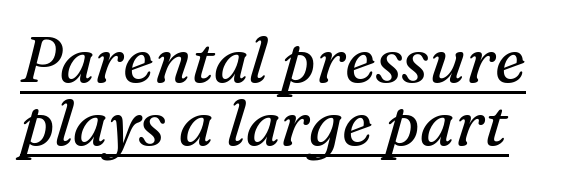
Q: Is the text bold? A: No.
Q: Is the text italic (slanted)? A: Yes, it leans right by about 16 degrees.
Q: Is the typeface a serif or a sans-serif typeface? A: Serif.
Q: Is the text underlined? A: Yes.
Q: Is the spacing between letters normal or unusually wide? A: Normal.
Q: Is the spacing between lines tight, normal or loose? A: Tight.
Q: Width (condensed, normal, or wide)? A: Normal.
Q: Stroke contrast? A: Medium.
Q: x-height? A: Medium.
Q: Monospaced? A: No.
